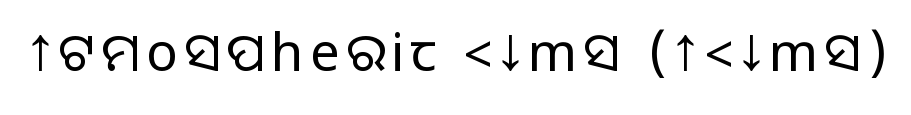
The image shows 53 px sans-serif type, upright; set not underlined; medium stroke contrast.
